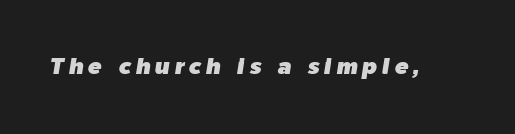
Q: Is the text italic (slanted)? A: Yes, it leans right by about 9 degrees.
Q: Is the text underlined? A: No.
Q: Is the spacing between letters normal or unusually wide? A: Unusually wide.
